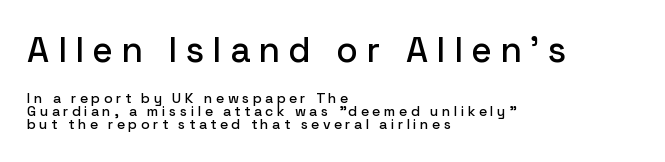
The image shows 35 px sans-serif type, upright; set left-aligned, tight line spacing (0.96x), unusually wide letter spacing (+0.24 em), not underlined; the first (top) block is 2.5x larger; low stroke contrast and a medium x-height.
